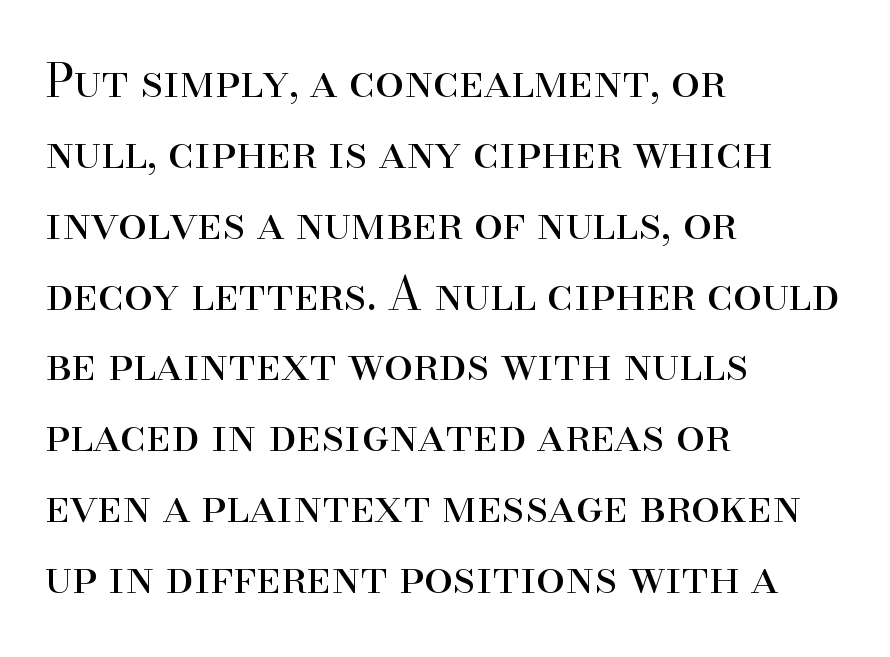
These lines are rendered in a variable-pitch font. Descenders hang freely into open space. Serif or sans? Serif — the stroke terminals have little feet. These lines sit exactly where default settings would place them. There is no visible air inserted between adjacent glyphs.
